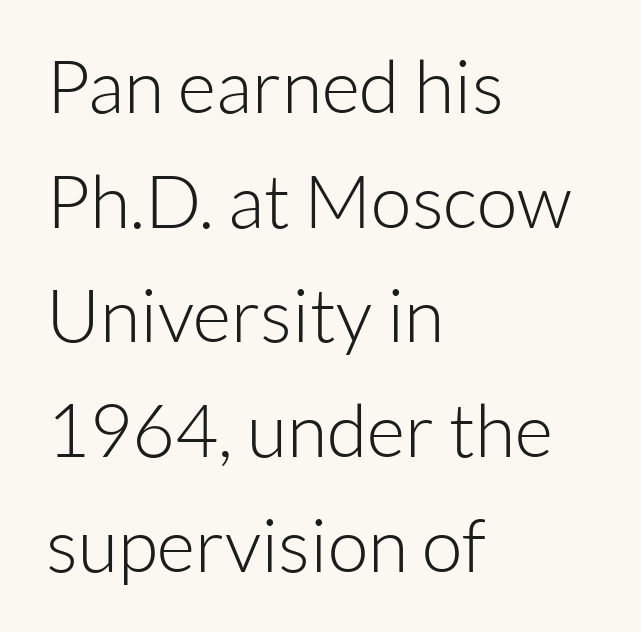
Q: Is the text bold? A: No.
Q: Is the text italic (slanted)? A: No, it is upright.
Q: Is the typeface a serif or a sans-serif typeface? A: Sans-serif.
Q: Is the text underlined? A: No.
Q: How is the paragraph aligned? A: Left-aligned.
Q: Is the spacing between letters normal or unusually wide? A: Normal.
Q: Is the spacing between lines tight, normal or loose? A: Normal.
Q: Width (condensed, normal, or wide)? A: Normal.
Q: Stroke contrast? A: Low.
Q: x-height? A: Medium.
Q: Monospaced? A: No.
